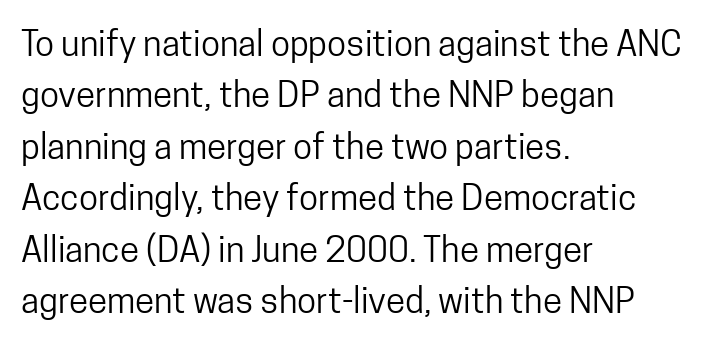
The image shows 35 px regular-weight, condensed sans-serif type, upright; set left-aligned, normal line spacing (1.47x), normal letter spacing, not underlined; low stroke contrast and a medium x-height.
